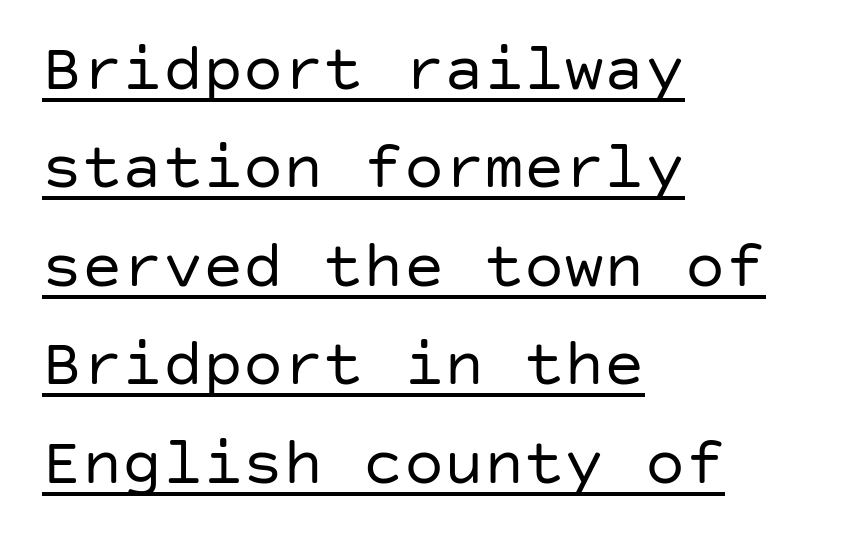
The image shows 67 px regular-weight sans-serif type, upright; set left-aligned, normal line spacing (1.47x), normal letter spacing, underlined; low stroke contrast and a large x-height.
